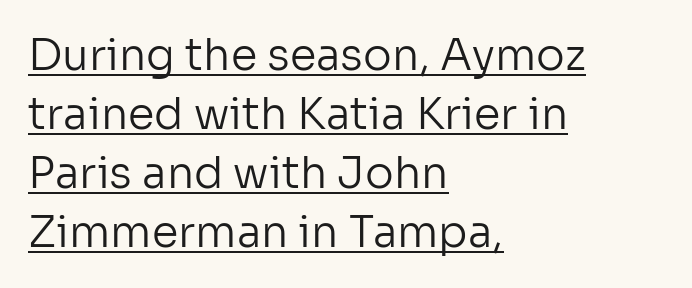
Q: Is the text bold? A: No.
Q: Is the text italic (slanted)? A: No, it is upright.
Q: Is the typeface a serif or a sans-serif typeface? A: Sans-serif.
Q: Is the text underlined? A: Yes.
Q: How is the paragraph aligned? A: Left-aligned.
Q: Is the spacing between letters normal or unusually wide? A: Normal.
Q: Is the spacing between lines tight, normal or loose? A: Normal.
Q: Width (condensed, normal, or wide)? A: Normal.
Q: Stroke contrast? A: Low.
Q: x-height? A: Medium.
Q: Monospaced? A: No.
